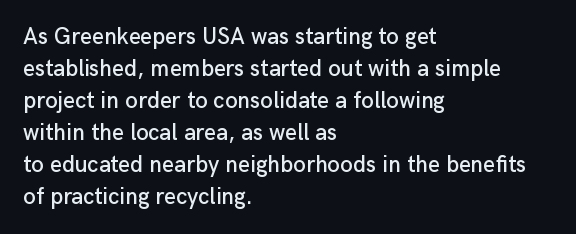
Q: Is the text italic (slanted)? A: No, it is upright.
Q: Is the text underlined? A: No.
Q: How is the paragraph aligned? A: Left-aligned.
Q: Is the spacing between letters normal or unusually wide? A: Normal.
Q: Is the spacing between lines tight, normal or loose? A: Normal.
